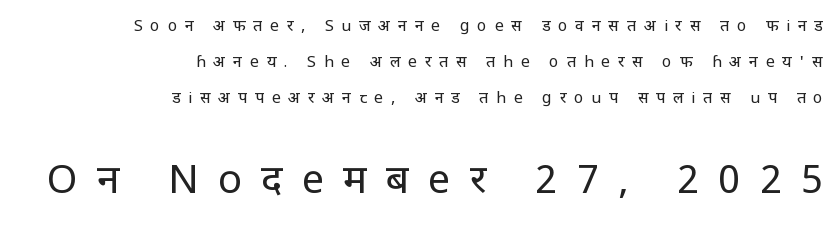
The image shows 40 px regular-weight, condensed sans-serif type, upright; set right-aligned, loose line spacing (2.26x), unusually wide letter spacing (+0.48 em), not underlined; the second (bottom) block is 2.5x larger; low stroke contrast and a large x-height.
